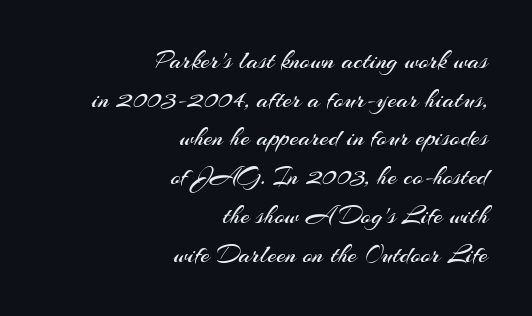
Q: Is the text bold? A: No.
Q: Is the text italic (slanted)? A: Yes.
Q: Is the text underlined? A: No.
Q: How is the paragraph aligned? A: Right-aligned.
Q: Is the spacing between letters normal or unusually wide? A: Normal.
Q: Is the spacing between lines tight, normal or loose? A: Normal.
